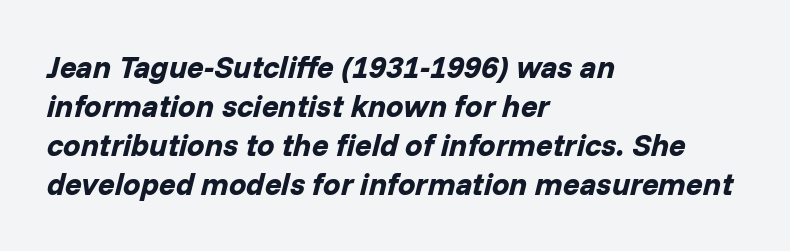
These lines stack with their left ends in a neat column. Vertical spacing — default. Check the space under the baseline: it is left empty. Slant detected: the letters are inclined.
